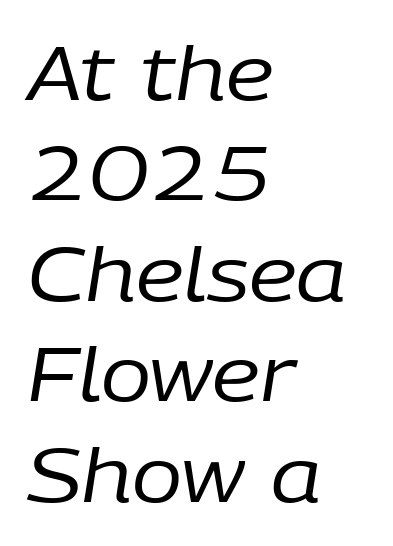
{"italic": "yes", "lean": "right", "slant_degrees": 9, "bold": "no", "weight": "regular", "width": "normal", "stroke_contrast": "low", "x_height": "medium", "monospaced": "no", "underline": "no", "align": "left", "line_spacing": "normal", "line_spacing_ratio": 1.34, "letter_spacing": "normal", "letter_spacing_em": 0.0, "glyph_px": 75}
